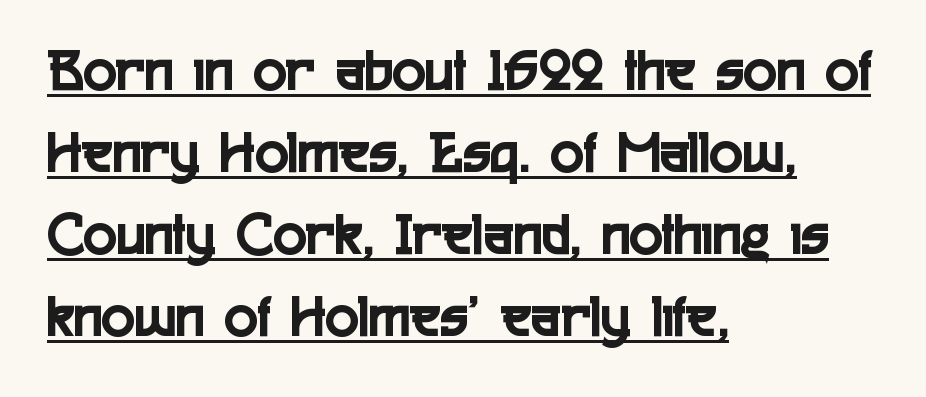
Caption: lettering with a line underneath. The passage shown stacks its lines at a standard gap. The passage shown has conventional tracking throughout. The lines are quadded left. Posture: vertical. The font family rendered here belongs to the sans-serif group.
